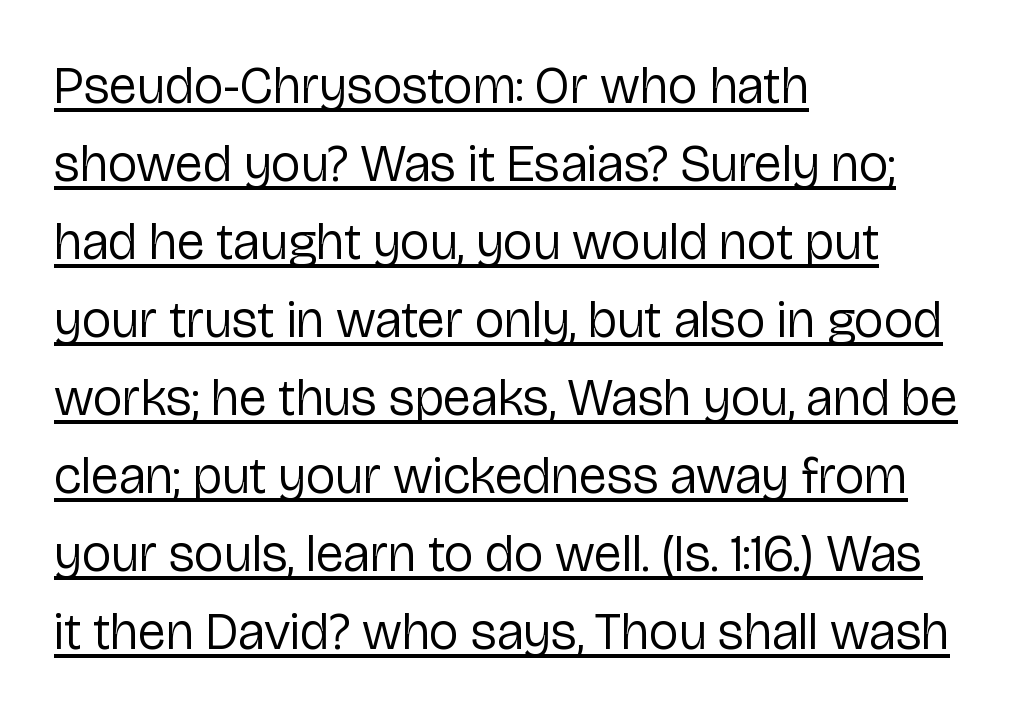
The image shows 52 px regular-weight sans-serif type, upright; set left-aligned, normal line spacing (1.5x), normal letter spacing, underlined; low stroke contrast and a medium x-height.
